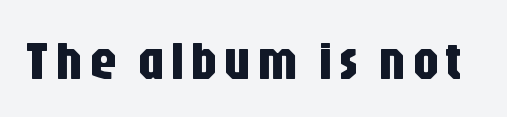
{"serif": "no", "italic": "no", "width": "condensed", "stroke_contrast": "low", "x_height": "large", "monospaced": "no", "underline": "no", "glyph_px": 55}
